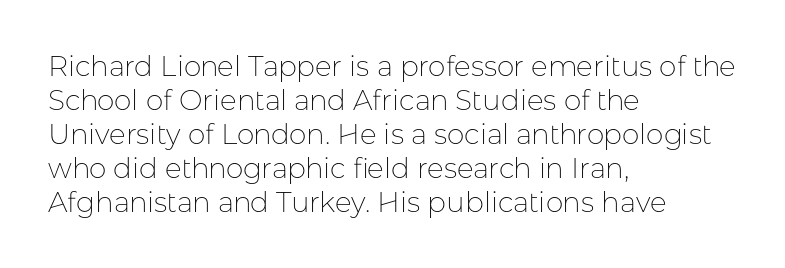
Q: Is the text bold? A: No.
Q: Is the text italic (slanted)? A: No, it is upright.
Q: Is the typeface a serif or a sans-serif typeface? A: Sans-serif.
Q: Is the text underlined? A: No.
Q: How is the paragraph aligned? A: Left-aligned.
Q: Is the spacing between letters normal or unusually wide? A: Normal.
Q: Width (condensed, normal, or wide)? A: Normal.
Q: Stroke contrast? A: Low.
Q: x-height? A: Medium.
Q: Monospaced? A: No.
